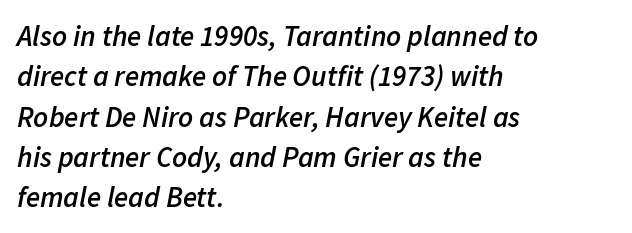
Q: Is the text bold? A: Semi-bold.
Q: Is the text italic (slanted)? A: Yes, it leans right by about 11 degrees.
Q: Is the text underlined? A: No.
Q: How is the paragraph aligned? A: Left-aligned.
Q: Is the spacing between letters normal or unusually wide? A: Normal.
Q: Is the spacing between lines tight, normal or loose? A: Normal.
Q: Width (condensed, normal, or wide)? A: Normal.
Q: Stroke contrast? A: Low.
Q: x-height? A: Medium.
Q: Monospaced? A: No.
